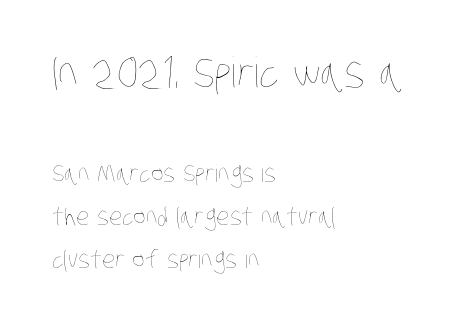
Q: Is the text bold? A: No.
Q: Is the text underlined? A: No.
Q: How is the paragraph aligned? A: Left-aligned.
Q: Is the spacing between letters normal or unusually wide? A: Normal.
Q: Which block of text is set in a larger size, the first (top) or the second (bottom)? A: The first (top) one.
Q: Width (condensed, normal, or wide)? A: Condensed.
Q: Stroke contrast? A: Low.
Q: x-height? A: Large.
Q: Monospaced? A: No.
